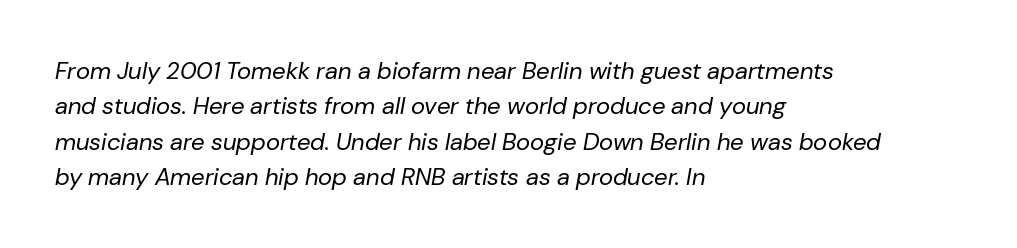
An italicized treatment has been applied to the whole sample. In terms of letterspacing, this is plain default setting. Leading: standard. The passage is arranged the way most books set body copy — flush left. Type without underlining.
